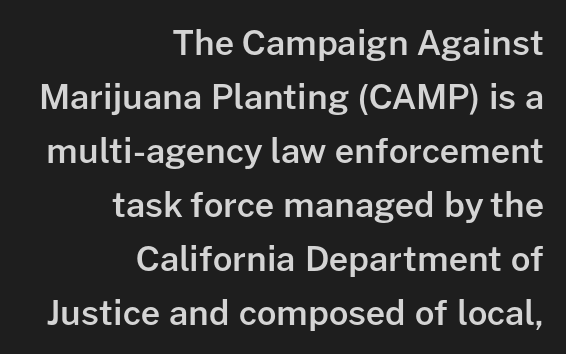
The rows are spaced the way most documents space them. Unmarked baselines from the first word to the last. Is the letter spacing exaggerated? No — it looks like the ordinary default. Here the designer chose a conventional face with non-uniform glyph widths.
